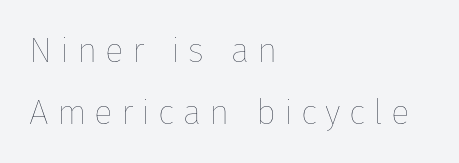
{"italic": "no", "bold": "no", "weight": "thin", "width": "normal", "stroke_contrast": "low", "x_height": "medium", "monospaced": "no", "underline": "no", "align": "left", "line_spacing_ratio": 1.77, "letter_spacing": "wide", "letter_spacing_em": 0.23, "glyph_px": 35}
